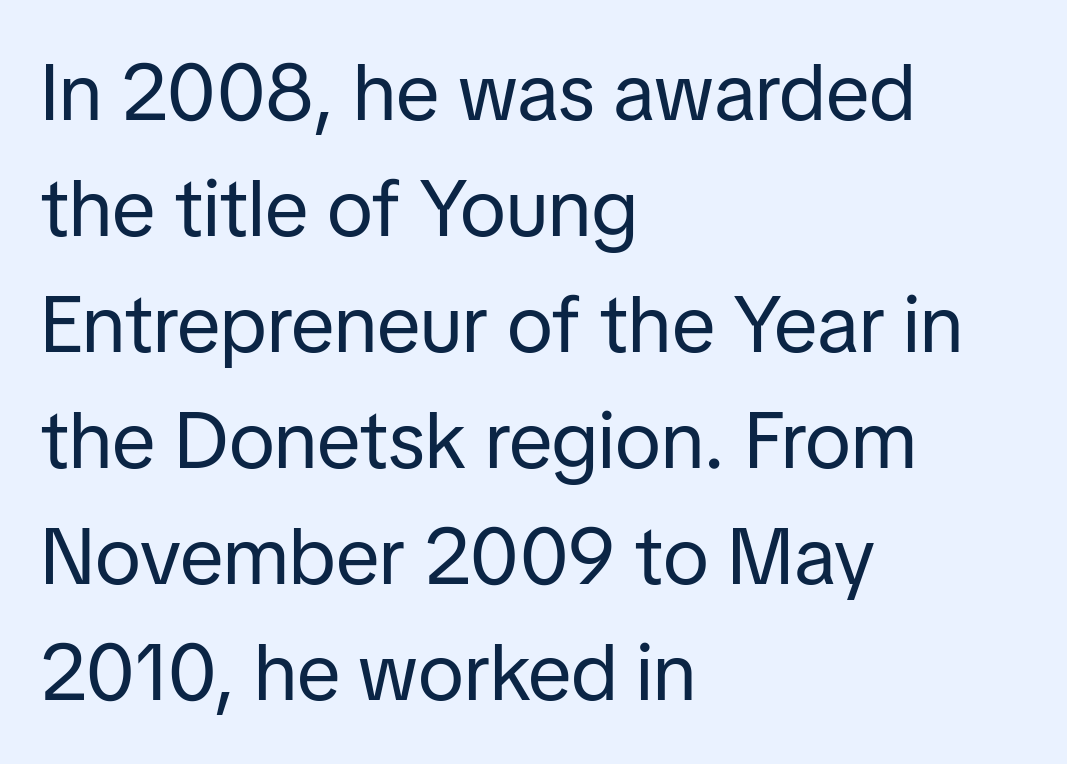
{"serif": "no", "italic": "no", "bold": "no", "weight": "regular", "width": "normal", "stroke_contrast": "low", "x_height": "medium", "monospaced": "no", "underline": "no", "align": "left", "line_spacing": "normal", "line_spacing_ratio": 1.45, "letter_spacing": "normal", "letter_spacing_em": 0.0, "glyph_px": 80}
